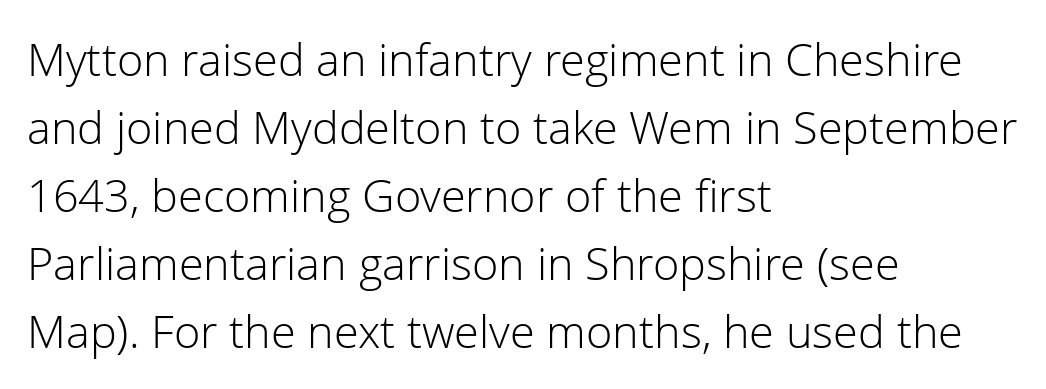
The text was rendered using a sans face with plain stroke endings. Each word holds together tightly as a unit, with standard inter-letter gaps. Each row of text sits above clean, open space. Compared with a typical body face, this is equally light or lighter still. The rows are spaced the way most documents space them.
